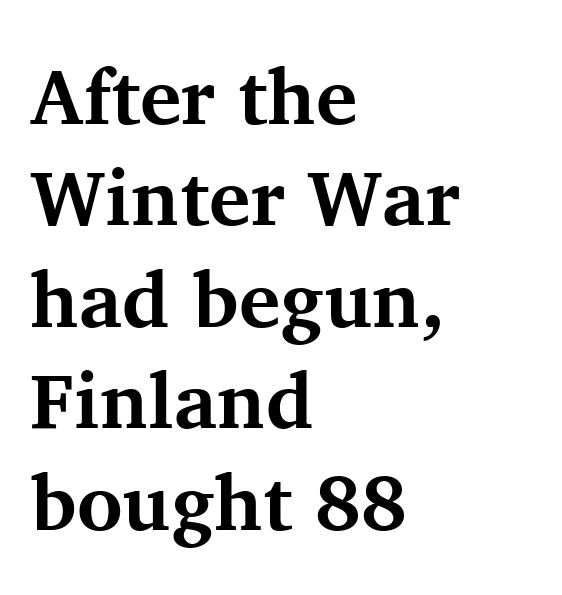
Q: Is the text bold? A: Yes.
Q: Is the text italic (slanted)? A: No, it is upright.
Q: Is the typeface a serif or a sans-serif typeface? A: Serif.
Q: Is the text underlined? A: No.
Q: How is the paragraph aligned? A: Left-aligned.
Q: Is the spacing between letters normal or unusually wide? A: Normal.
Q: Is the spacing between lines tight, normal or loose? A: Normal.
Q: Width (condensed, normal, or wide)? A: Normal.
Q: Stroke contrast? A: Medium.
Q: x-height? A: Medium.
Q: Monospaced? A: No.
